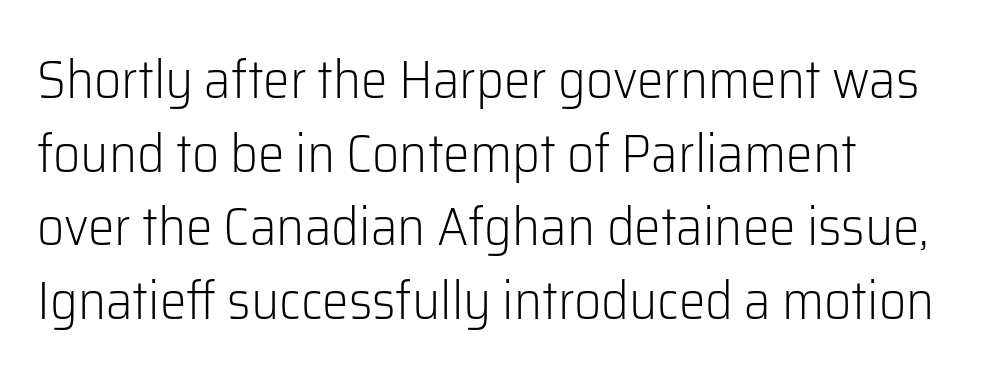
Q: Is the text bold? A: No.
Q: Is the text italic (slanted)? A: No, it is upright.
Q: Is the typeface a serif or a sans-serif typeface? A: Sans-serif.
Q: Is the text underlined? A: No.
Q: Is the spacing between letters normal or unusually wide? A: Normal.
Q: Is the spacing between lines tight, normal or loose? A: Normal.
Q: Width (condensed, normal, or wide)? A: Normal.
Q: Stroke contrast? A: Low.
Q: x-height? A: Medium.
Q: Monospaced? A: No.
